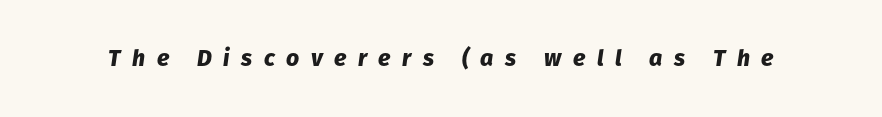
{"italic": "yes", "lean": "right", "slant_degrees": 8, "bold": "yes", "underline": "no", "letter_spacing": "wide", "letter_spacing_em": 0.5, "glyph_px": 23}
